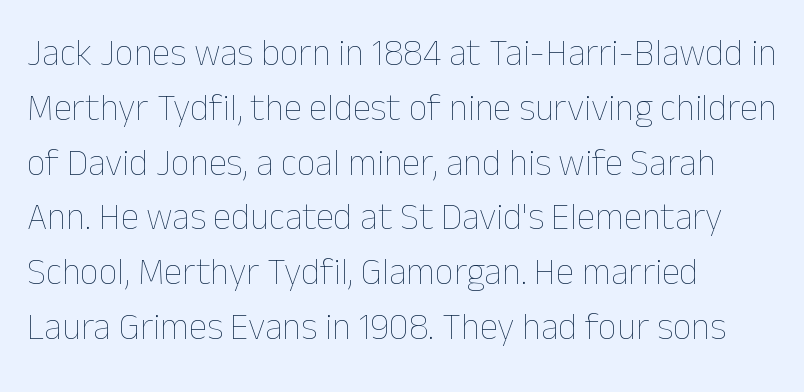
{"italic": "no", "bold": "no", "weight": "thin", "width": "normal", "stroke_contrast": "low", "x_height": "medium", "monospaced": "no", "underline": "no", "align": "left", "line_spacing": "normal", "line_spacing_ratio": 1.48, "letter_spacing": "normal", "letter_spacing_em": 0.0, "glyph_px": 37}
